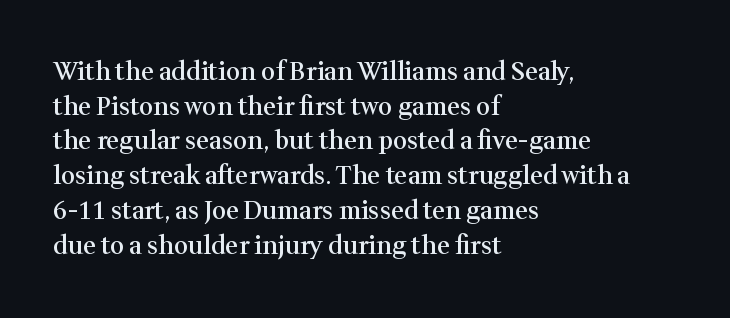
Q: Is the text bold? A: Semi-bold.
Q: Is the text italic (slanted)? A: No, it is upright.
Q: Is the text underlined? A: No.
Q: How is the paragraph aligned? A: Left-aligned.
Q: Is the spacing between letters normal or unusually wide? A: Normal.
Q: Is the spacing between lines tight, normal or loose? A: Normal.
